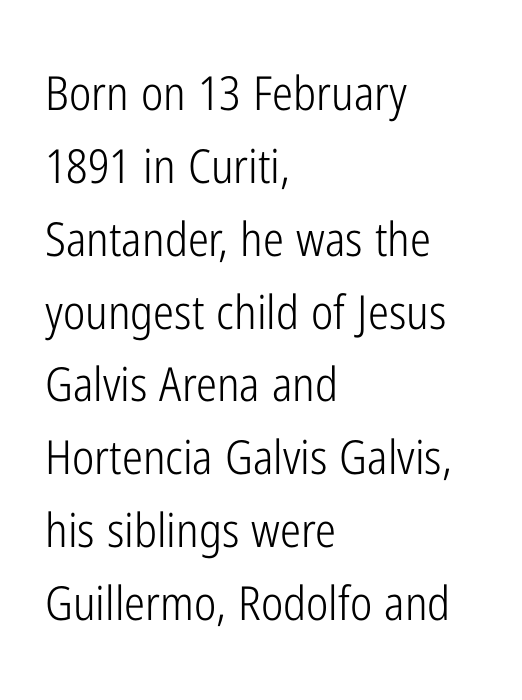
The image shows 47 px light, condensed sans-serif type, upright; set left-aligned, normal line spacing (1.55x), normal letter spacing, not underlined; low stroke contrast and a medium x-height.
